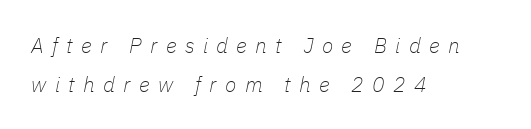
Inter-character spacing is expanded well beyond the font's built-in metrics. The typography opts for an oblique posture over an upright one. Leftover space on each line is placed entirely after the last word. Type without underlining. Stroke mass is kept to a normal reading level or below.
